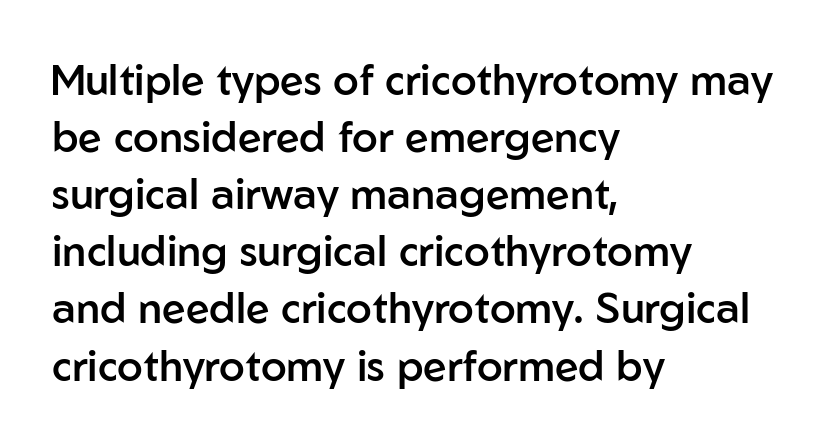
The image shows 42 px semibold sans-serif type, upright; set left-aligned, normal line spacing (1.36x), normal letter spacing, not underlined; low stroke contrast and a medium x-height.
